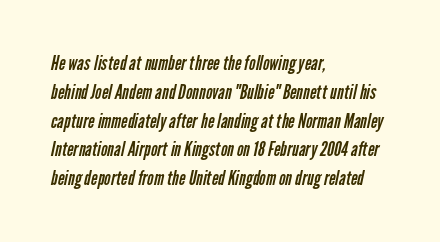
The image shows 20 px text type; set left-aligned, normal line spacing (1.44x), normal letter spacing, not underlined.
